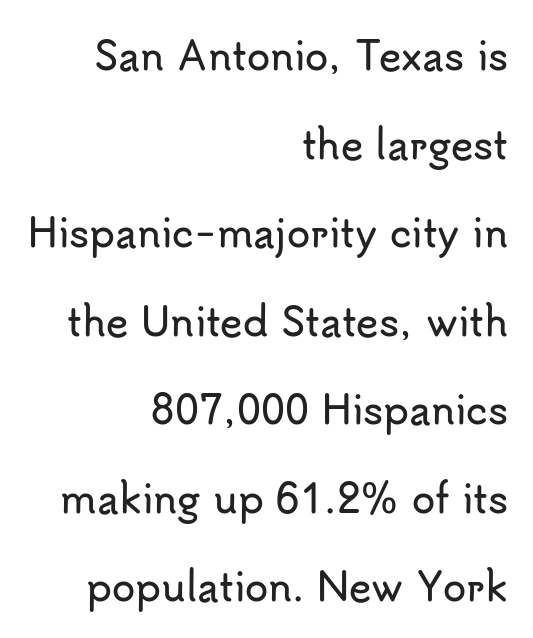
Q: Is the text italic (slanted)? A: No, it is upright.
Q: Is the typeface a serif or a sans-serif typeface? A: Sans-serif.
Q: Is the text underlined? A: No.
Q: How is the paragraph aligned? A: Right-aligned.
Q: Is the spacing between letters normal or unusually wide? A: Normal.
Q: Is the spacing between lines tight, normal or loose? A: Loose.
Q: Width (condensed, normal, or wide)? A: Normal.
Q: Stroke contrast? A: Low.
Q: x-height? A: Small.
Q: Monospaced? A: No.
